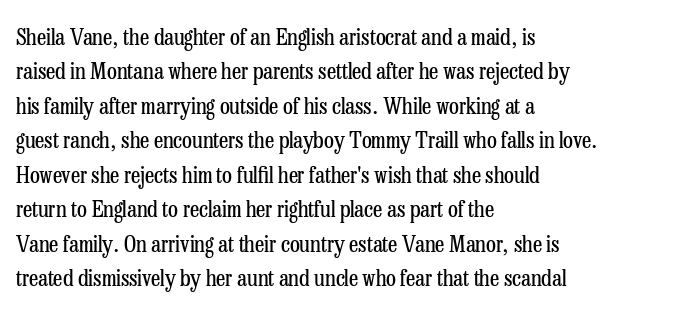
The image shows 23 px text type, upright; set left-aligned, normal line spacing (1.5x), normal letter spacing, not underlined.
